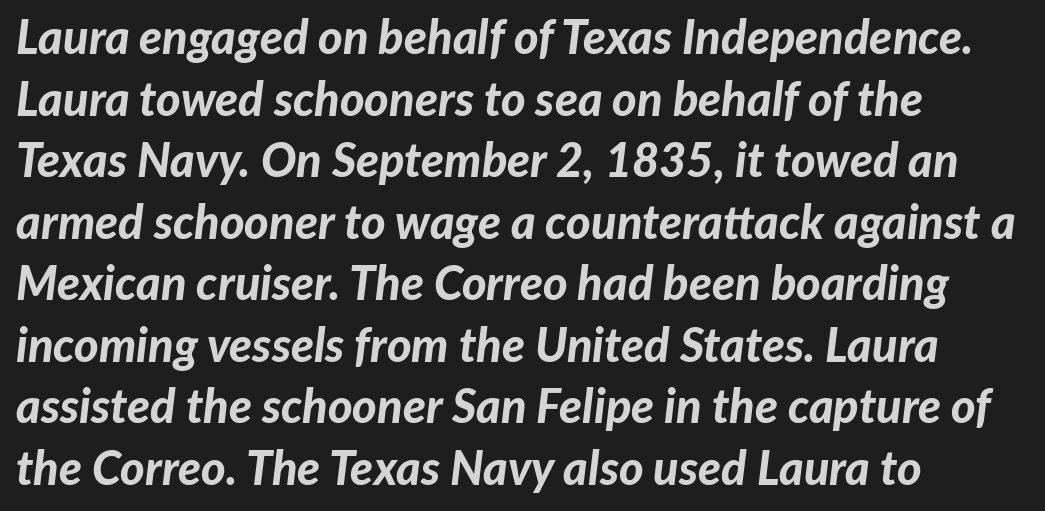
The passage shown has conventional tracking throughout. In terms of leading, this rendering sits right in the middle. Decoration check: the copy has no underline. I'd describe the lettering as bold — thick and assertive.
